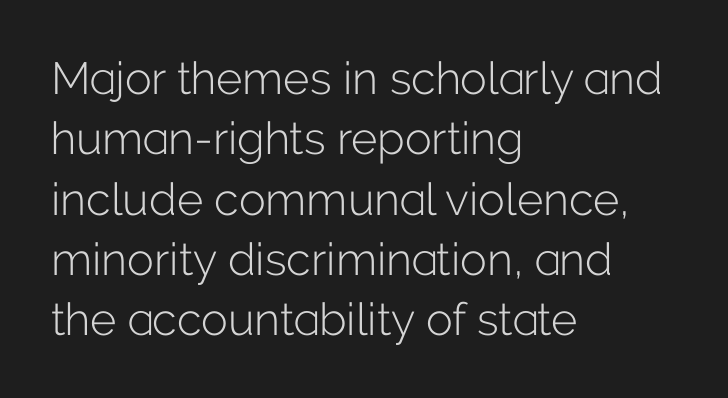
Note: no serifs on the glyphs. This sample has the flowing, uneven cadence of proportional lettering. A typesetter would call this zero additional tracking. Just letters on the line, the space beneath them empty. Summary of weight: not heavy and not bold.
